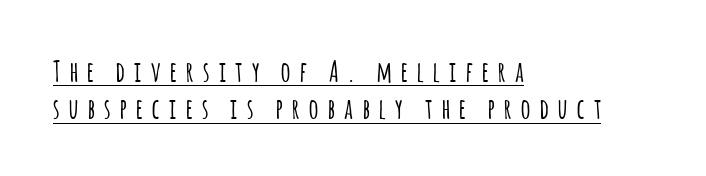
Q: Is the text italic (slanted)? A: No, it is upright.
Q: Is the typeface a serif or a sans-serif typeface? A: Sans-serif.
Q: Is the text underlined? A: Yes.
Q: How is the paragraph aligned? A: Left-aligned.
Q: Is the spacing between letters normal or unusually wide? A: Unusually wide.
Q: Is the spacing between lines tight, normal or loose? A: Normal.
Q: Width (condensed, normal, or wide)? A: Condensed.
Q: Stroke contrast? A: Low.
Q: x-height? A: Large.
Q: Monospaced? A: No.
